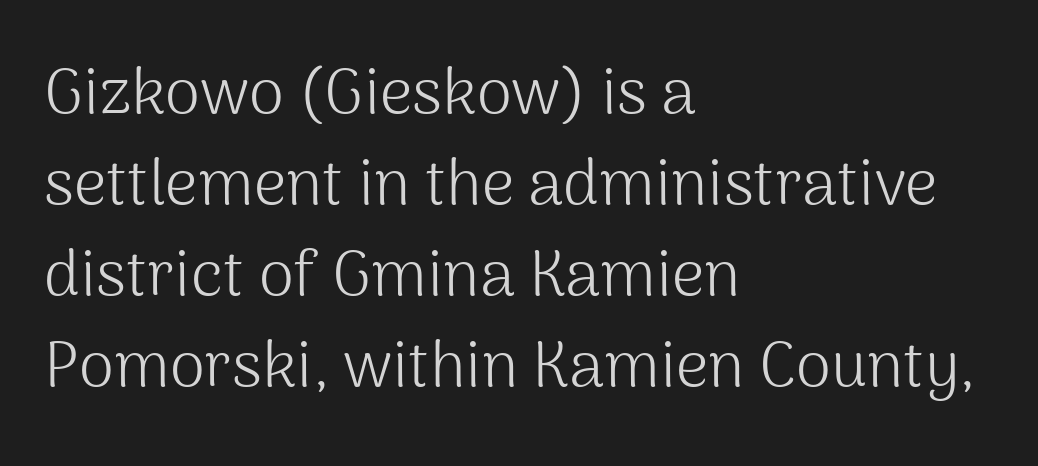
The image shows 64 px light sans-serif type, upright; set left-aligned, normal line spacing (1.42x), normal letter spacing, not underlined; medium stroke contrast and a medium x-height.
